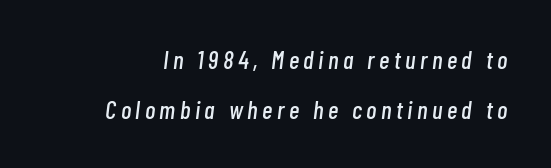
Q: Is the text italic (slanted)? A: Yes, it leans right by about 7 degrees.
Q: Is the text underlined? A: No.
Q: Is the spacing between lines tight, normal or loose? A: Loose.
